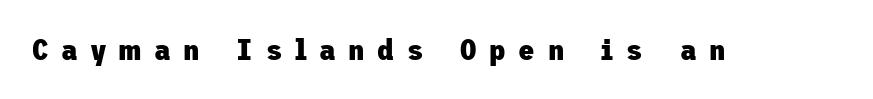
Q: Is the text bold? A: Yes.
Q: Is the text italic (slanted)? A: No, it is upright.
Q: Is the typeface a serif or a sans-serif typeface? A: Sans-serif.
Q: Is the text underlined? A: No.
Q: Is the spacing between letters normal or unusually wide? A: Unusually wide.
Q: Width (condensed, normal, or wide)? A: Normal.
Q: Stroke contrast? A: Low.
Q: x-height? A: Medium.
